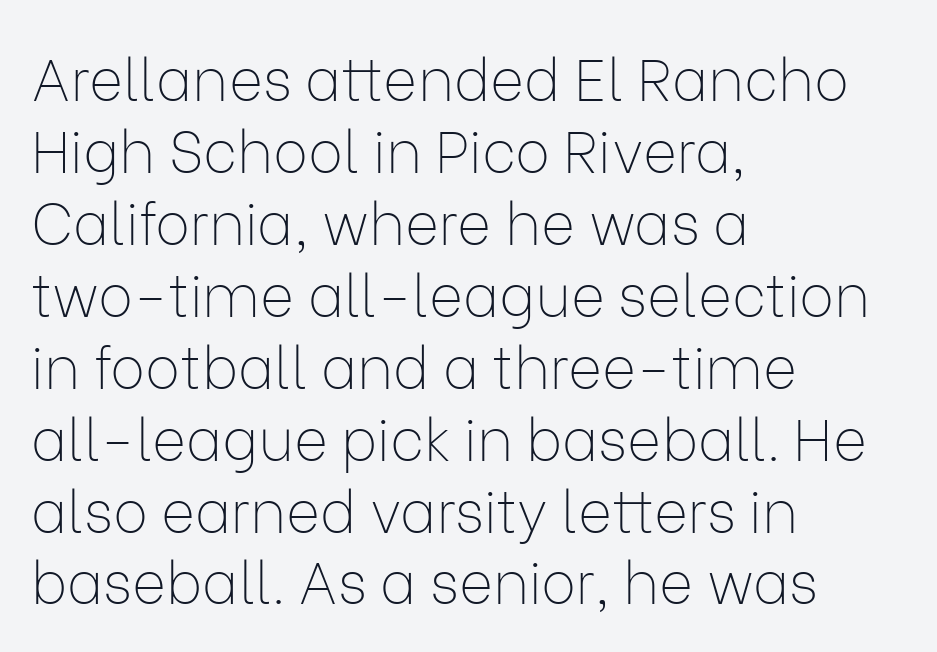
{"serif": "no", "italic": "no", "bold": "no", "weight": "thin", "width": "normal", "stroke_contrast": "low", "x_height": "medium", "monospaced": "no", "underline": "no", "align": "left", "line_spacing_ratio": 1.24, "letter_spacing": "normal", "letter_spacing_em": 0.0, "glyph_px": 58}
